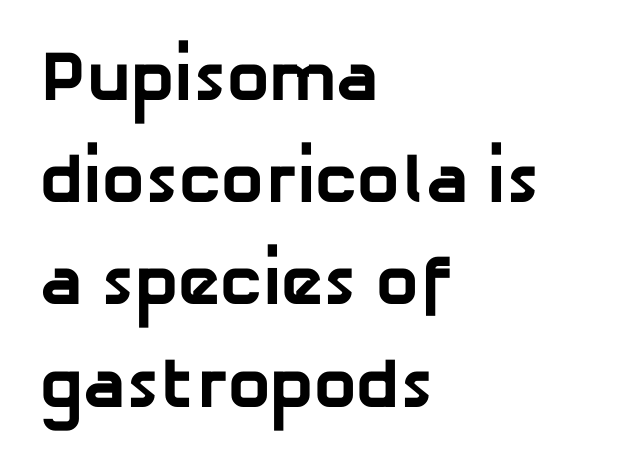
The face used here is a sans, in the tradition of grotesques and geometrics. In terms of weight, the rendering is a true, heavy bold. The gaps between neighbouring characters are ordinary and unremarkable. The block of text has a typical density, with ordinary space between rows.
